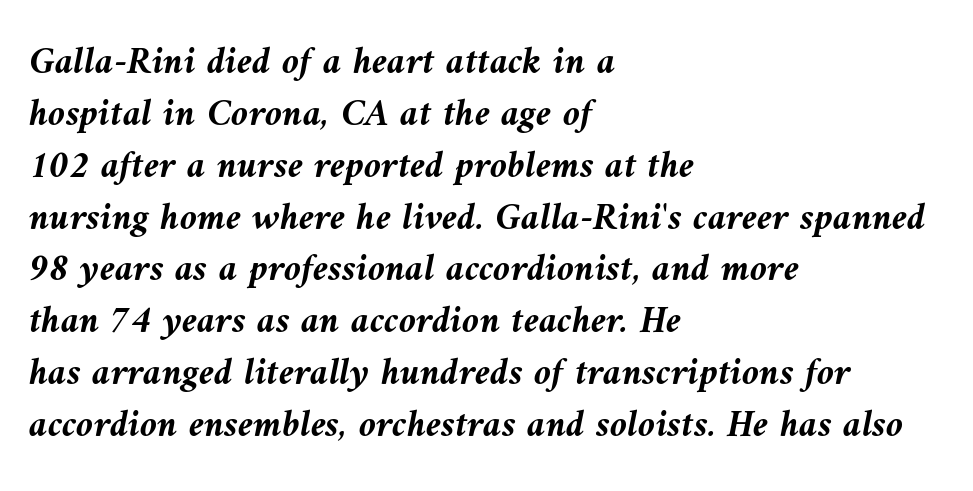
Q: Is the text bold? A: Yes.
Q: Is the text italic (slanted)? A: Yes, it leans left by about 10 degrees.
Q: Is the text underlined? A: No.
Q: How is the paragraph aligned? A: Left-aligned.
Q: Is the spacing between letters normal or unusually wide? A: Normal.
Q: Is the spacing between lines tight, normal or loose? A: Normal.
Q: Width (condensed, normal, or wide)? A: Normal.
Q: Stroke contrast? A: Medium.
Q: x-height? A: Medium.
Q: Monospaced? A: No.
